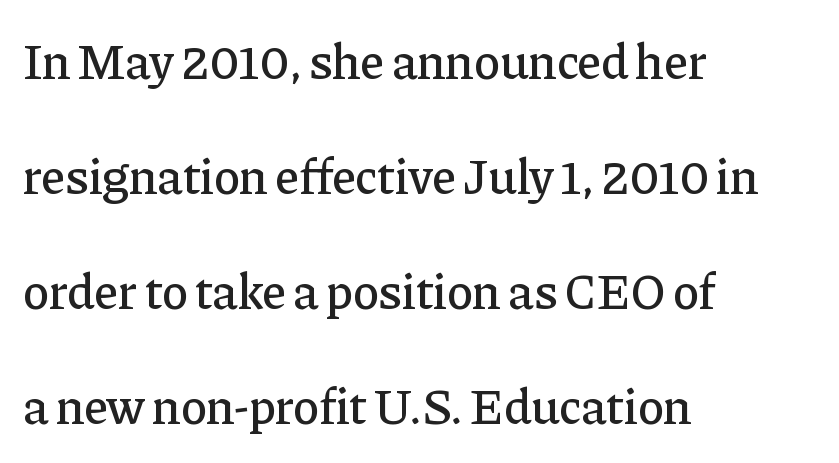
Characters remain perfectly vertical along every line. Glance below the letters and you will spot only blank space. A typesetter would label this face a serif. Character widths vary here, with narrow letters taking less room than wide ones. Students, note that the glyphs here touch the page at normal intervals.
